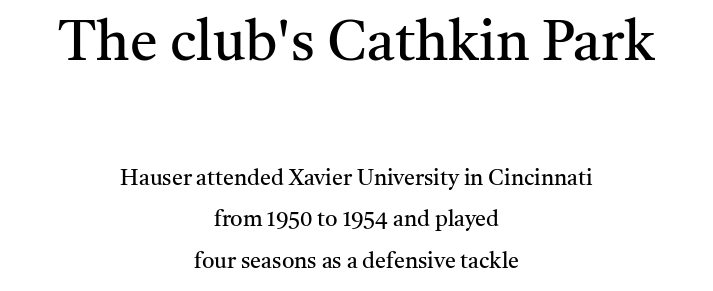
{"serif": "yes", "italic": "no", "bold": "no", "weight": "regular", "width": "normal", "stroke_contrast": "medium", "x_height": "medium", "monospaced": "no", "underline": "no", "align": "center", "line_spacing_ratio": 1.89, "letter_spacing": "normal", "letter_spacing_em": 0.0, "larger_block": "first", "size_ratio": 2.55, "glyph_px": 56}
